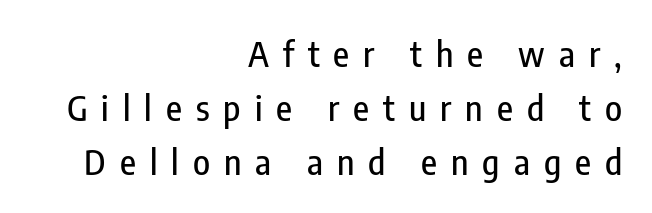
Q: Is the text italic (slanted)? A: No, it is upright.
Q: Is the typeface a serif or a sans-serif typeface? A: Sans-serif.
Q: Is the text underlined? A: No.
Q: How is the paragraph aligned? A: Right-aligned.
Q: Is the spacing between letters normal or unusually wide? A: Unusually wide.
Q: Is the spacing between lines tight, normal or loose? A: Normal.
Q: Width (condensed, normal, or wide)? A: Condensed.
Q: Stroke contrast? A: Low.
Q: x-height? A: Medium.
Q: Monospaced? A: No.
